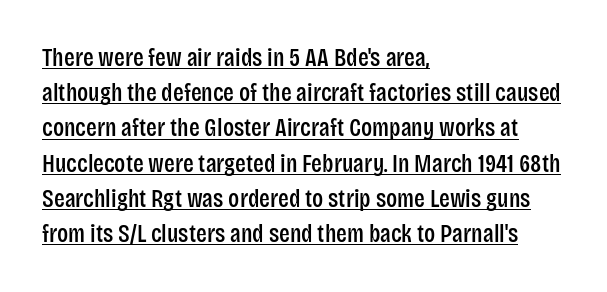
{"italic": "no", "underline": "yes", "align": "left", "line_spacing": "normal", "line_spacing_ratio": 1.41, "letter_spacing": "normal", "letter_spacing_em": 0.0, "glyph_px": 25}
